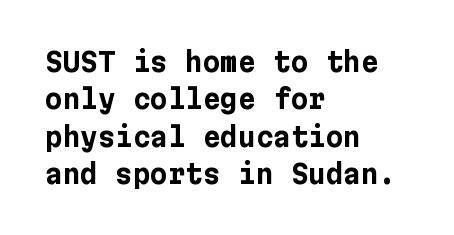
It's the straight-up-and-down kind of type. The lines are quadded left. Letter spacing: default. Rule under the text: the space is simply empty. The space between consecutive lines is moderate. Notice how thick the strokes are: this is what a full bold looks like.
